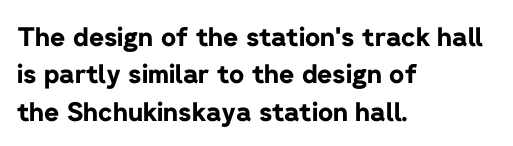
When letters stand straight like this, we call the style roman or upright. A clean baseline with only descenders dipping below it. Horizontally, the lines are justified to the leading edge only. Is there much room between lines? A standard amount, neither cramped nor airy.
